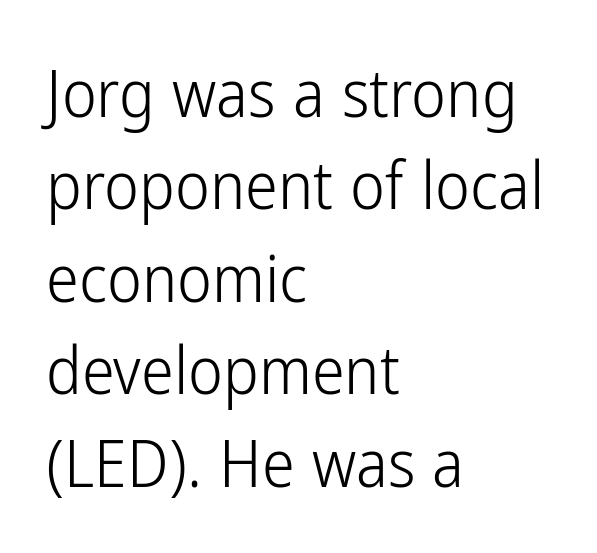
{"serif": "no", "italic": "no", "bold": "no", "weight": "light", "width": "condensed", "stroke_contrast": "low", "x_height": "medium", "monospaced": "no", "underline": "no", "align": "left", "line_spacing": "normal", "line_spacing_ratio": 1.4, "letter_spacing": "normal", "letter_spacing_em": 0.0, "glyph_px": 66}
